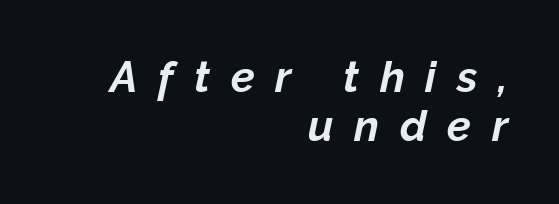
{"italic": "yes", "lean": "right", "slant_degrees": 12, "bold": "yes", "weight": "bold", "width": "normal", "stroke_contrast": "low", "x_height": "medium", "monospaced": "no", "underline": "no", "align": "right", "line_spacing": "tight", "line_spacing_ratio": 1.14, "letter_spacing": "wide", "letter_spacing_em": 0.48, "glyph_px": 43}
